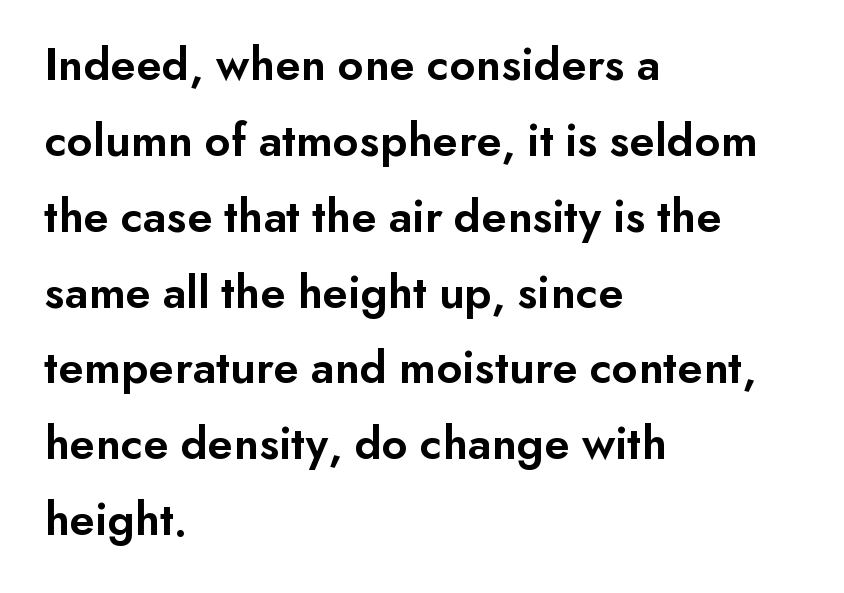
{"serif": "no", "italic": "no", "bold": "semi", "weight": "semibold", "width": "normal", "stroke_contrast": "low", "x_height": "small", "monospaced": "no", "underline": "no", "align": "left", "line_spacing": "normal", "line_spacing_ratio": 1.58, "letter_spacing": "normal", "letter_spacing_em": 0.0, "glyph_px": 48}
